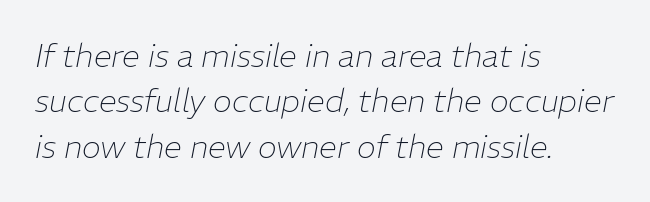
{"italic": "yes", "lean": "right", "slant_degrees": 11, "bold": "no", "weight": "thin", "width": "normal", "stroke_contrast": "low", "x_height": "medium", "monospaced": "no", "underline": "no", "align": "left", "line_spacing": "normal", "line_spacing_ratio": 1.42, "letter_spacing": "normal", "letter_spacing_em": 0.0, "glyph_px": 32}
